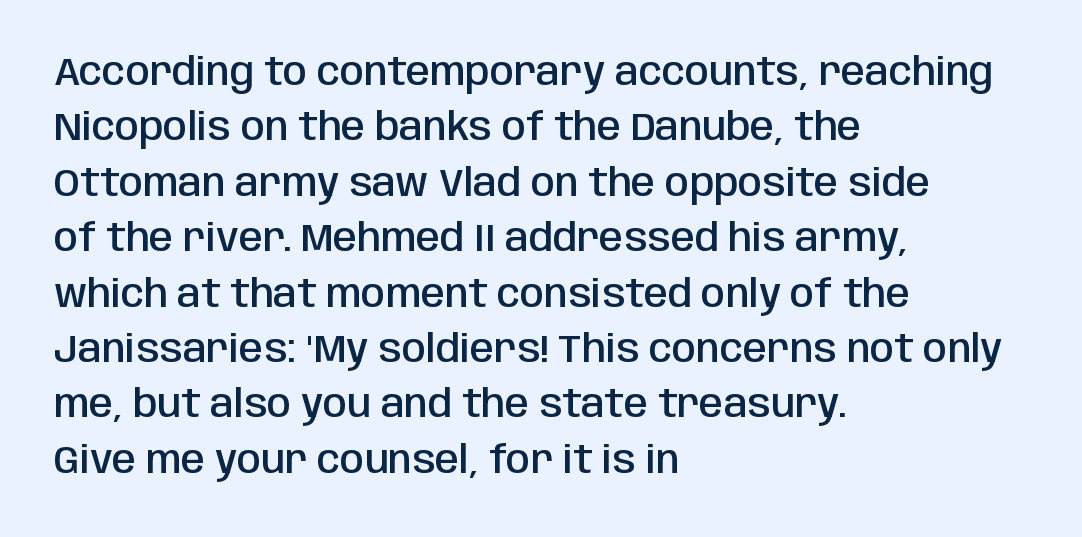
{"serif": "no", "italic": "no", "bold": "semi", "weight": "semibold", "width": "condensed", "stroke_contrast": "low", "x_height": "large", "monospaced": "no", "underline": "no", "align": "left", "line_spacing": "normal", "line_spacing_ratio": 1.42, "letter_spacing": "normal", "letter_spacing_em": 0.0, "glyph_px": 39}
